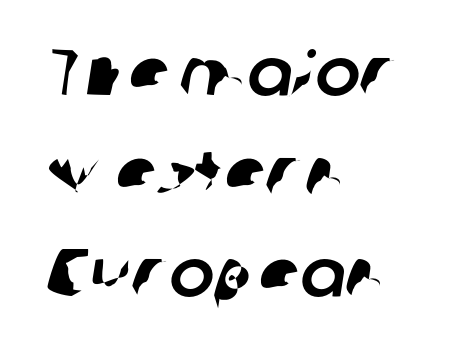
{"serif": "no", "width": "normal", "stroke_contrast": "low", "x_height": "medium", "monospaced": "no", "underline": "no", "align": "left", "line_spacing": "normal", "line_spacing_ratio": 1.5, "letter_spacing": "normal", "letter_spacing_em": 0.0, "glyph_px": 67}
